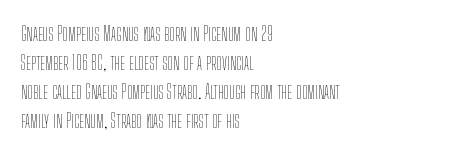
The image shows 20 px text type, upright; set left-aligned, normal line spacing (1.45x), normal letter spacing, not underlined.
